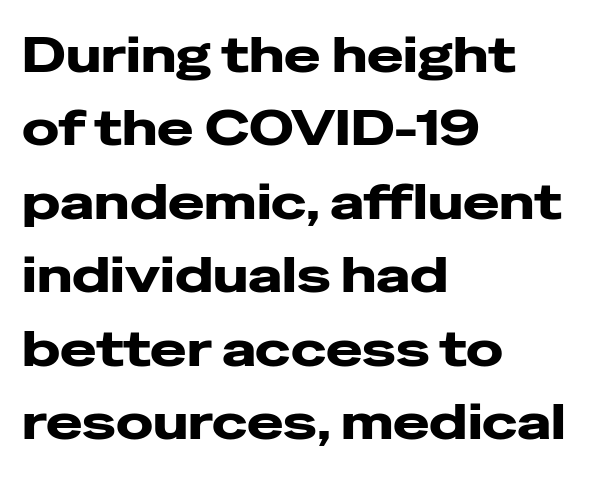
{"serif": "no", "italic": "no", "bold": "yes", "weight": "heavy", "width": "wide", "stroke_contrast": "low", "x_height": "medium", "monospaced": "no", "underline": "no", "align": "left", "line_spacing": "normal", "line_spacing_ratio": 1.5, "letter_spacing": "normal", "letter_spacing_em": 0.0, "glyph_px": 49}
